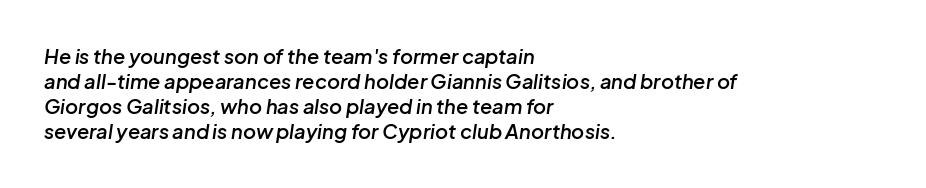
The image shows 20 px text type, italic (leaning right); set left-aligned, normal line spacing (1.25x), normal letter spacing, not underlined.
